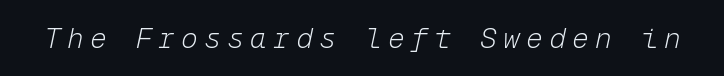
The strip under each line holds only bare page. The line texture is sparse and dotted thanks to wide tracking. Do the characters align in a grid? Yes, the font is monospaced. Observe the lean: these are italic letterforms. The typeface has the unassuming heft of standard copy or less.
